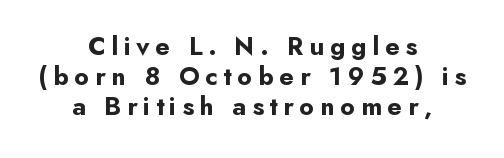
{"italic": "no", "bold": "yes", "underline": "no", "align": "center", "line_spacing_ratio": 1.16, "letter_spacing": "wide", "letter_spacing_em": 0.22, "glyph_px": 26}
